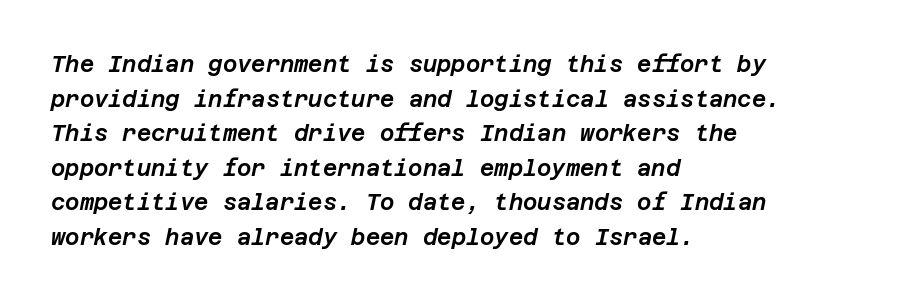
Q: Is the text italic (slanted)? A: Yes, it leans right by about 12 degrees.
Q: Is the text underlined? A: No.
Q: How is the paragraph aligned? A: Left-aligned.
Q: Is the spacing between letters normal or unusually wide? A: Normal.
Q: Is the spacing between lines tight, normal or loose? A: Normal.
